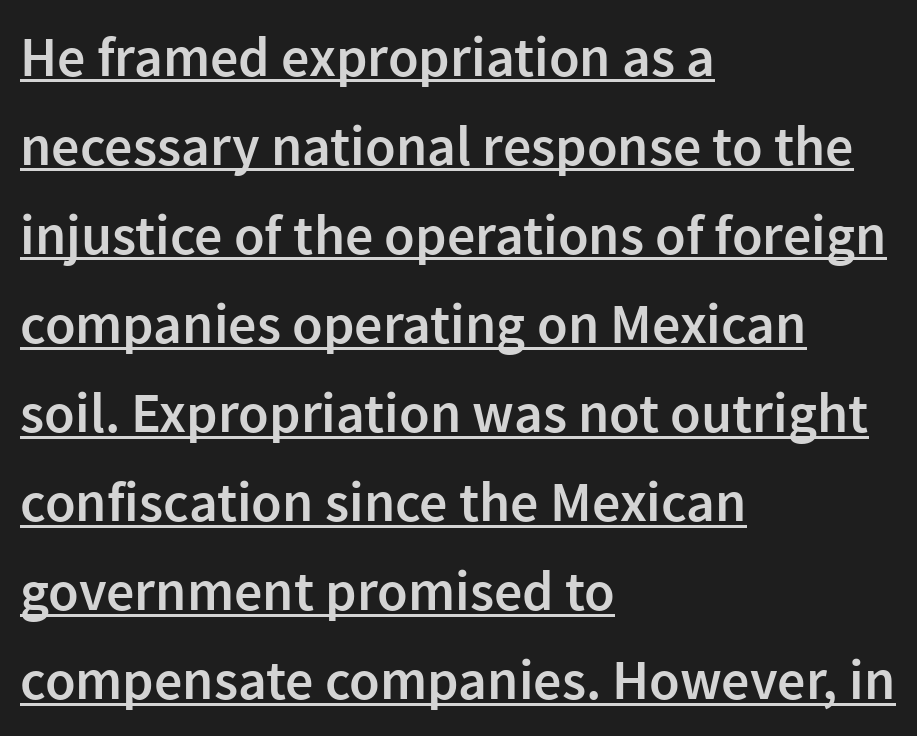
The image shows 56 px semibold sans-serif type, upright; set left-aligned, normal line spacing (1.59x), normal letter spacing, underlined; low stroke contrast and a medium x-height.
